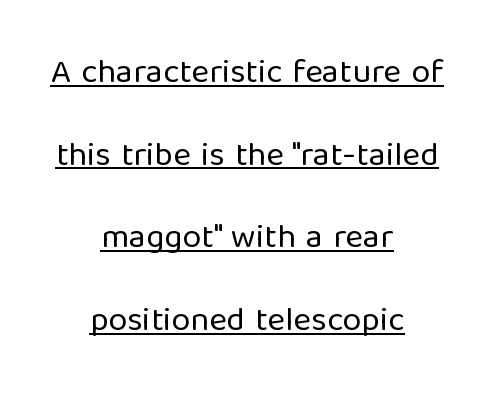
{"serif": "no", "italic": "no", "bold": "no", "weight": "regular", "width": "normal", "stroke_contrast": "low", "x_height": "medium", "monospaced": "no", "underline": "yes", "align": "center", "line_spacing": "loose", "line_spacing_ratio": 2.43, "letter_spacing": "normal", "letter_spacing_em": 0.0, "glyph_px": 34}
